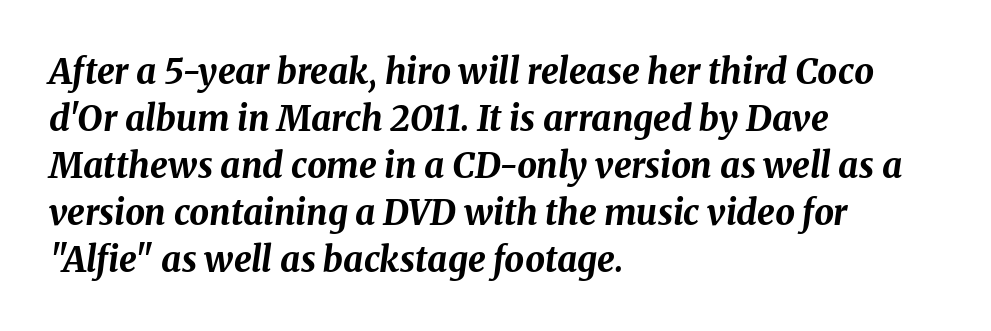
The image shows 35 px bold type, italic (leaning right); set left-aligned, normal line spacing (1.34x), normal letter spacing, not underlined; medium stroke contrast and a medium x-height.
